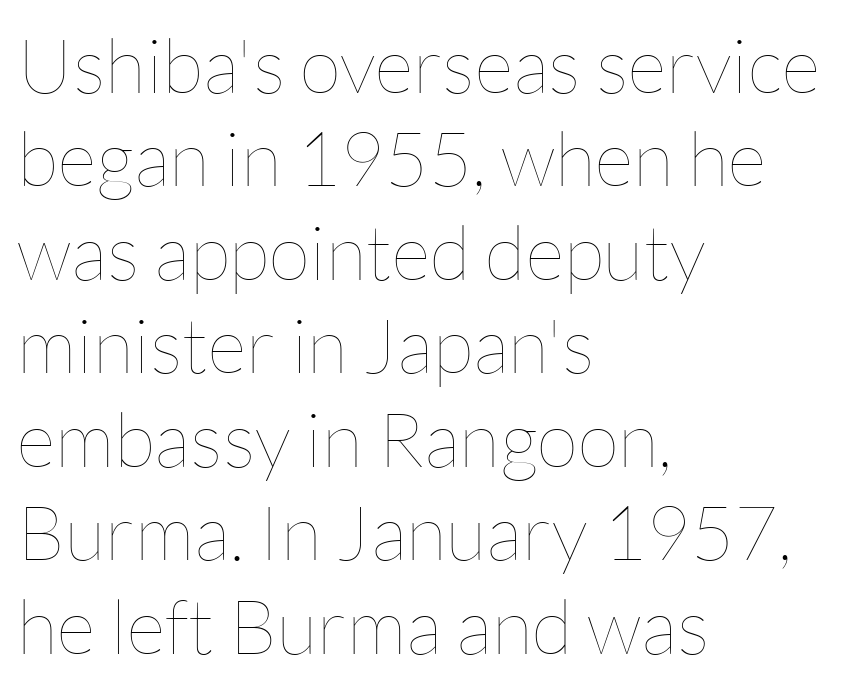
Q: Is the text bold? A: No.
Q: Is the text italic (slanted)? A: No, it is upright.
Q: Is the text underlined? A: No.
Q: How is the paragraph aligned? A: Left-aligned.
Q: Is the spacing between letters normal or unusually wide? A: Normal.
Q: Width (condensed, normal, or wide)? A: Normal.
Q: Stroke contrast? A: Low.
Q: x-height? A: Medium.
Q: Monospaced? A: No.
